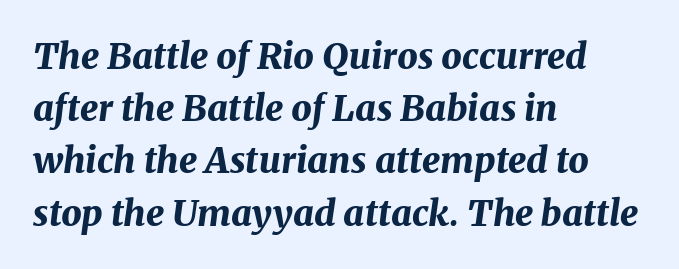
Q: Is the text bold? A: Yes.
Q: Is the text italic (slanted)? A: Yes, it leans right by about 8 degrees.
Q: Is the text underlined? A: No.
Q: How is the paragraph aligned? A: Left-aligned.
Q: Is the spacing between letters normal or unusually wide? A: Normal.
Q: Is the spacing between lines tight, normal or loose? A: Normal.
Q: Width (condensed, normal, or wide)? A: Normal.
Q: Stroke contrast? A: Medium.
Q: x-height? A: Medium.
Q: Monospaced? A: No.
